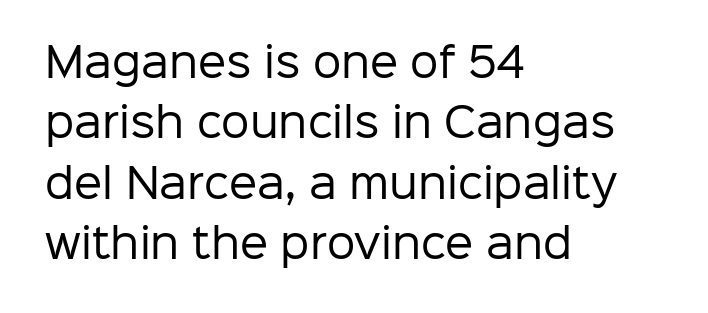
{"serif": "no", "italic": "no", "bold": "no", "weight": "regular", "width": "normal", "stroke_contrast": "low", "x_height": "medium", "monospaced": "no", "underline": "no", "align": "left", "line_spacing": "normal", "line_spacing_ratio": 1.51, "letter_spacing": "normal", "letter_spacing_em": 0.0, "glyph_px": 40}
